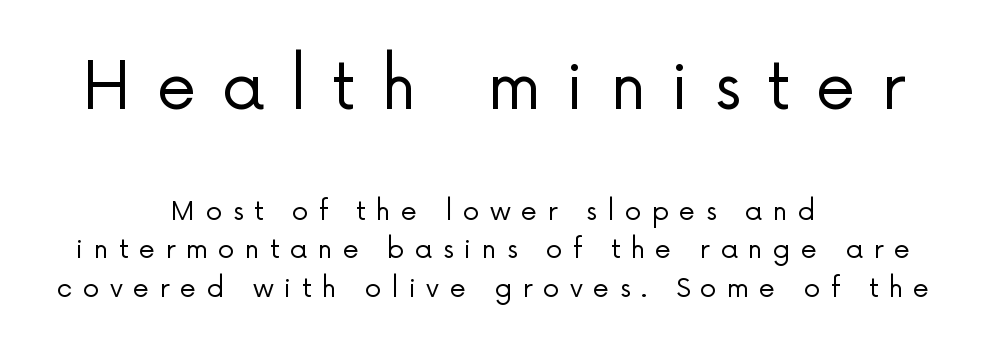
{"serif": "no", "italic": "no", "bold": "no", "weight": "regular", "width": "normal", "stroke_contrast": "low", "x_height": "medium", "monospaced": "no", "underline": "no", "align": "center", "line_spacing": "normal", "line_spacing_ratio": 1.48, "letter_spacing": "wide", "letter_spacing_em": 0.4, "larger_block": "first", "size_ratio": 2.46, "glyph_px": 64}
